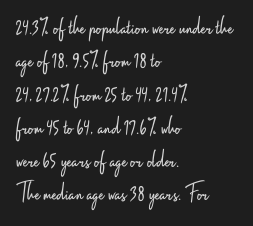
The image shows 26 px text type; set left-aligned, normal line spacing (1.28x), normal letter spacing, not underlined.
